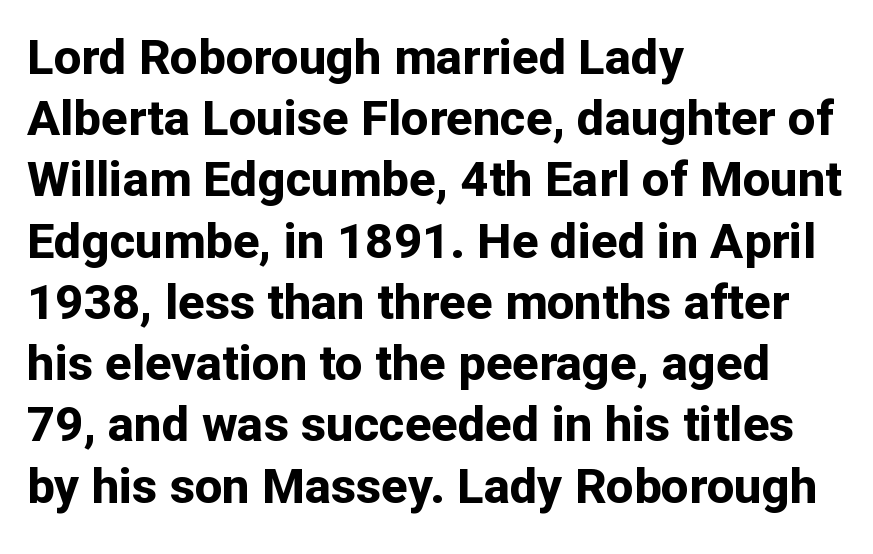
Q: Is the text bold? A: Yes.
Q: Is the text italic (slanted)? A: No, it is upright.
Q: Is the typeface a serif or a sans-serif typeface? A: Sans-serif.
Q: Is the text underlined? A: No.
Q: How is the paragraph aligned? A: Left-aligned.
Q: Is the spacing between letters normal or unusually wide? A: Normal.
Q: Is the spacing between lines tight, normal or loose? A: Normal.
Q: Width (condensed, normal, or wide)? A: Normal.
Q: Stroke contrast? A: Low.
Q: x-height? A: Medium.
Q: Monospaced? A: No.
